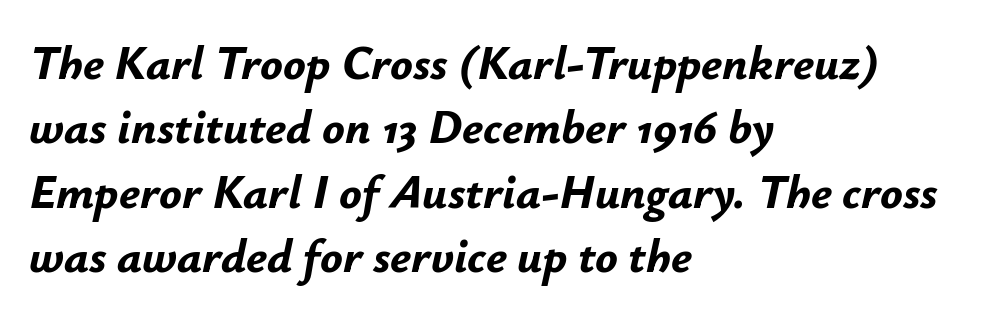
The image shows 47 px bold type, italic (leaning right); set left-aligned, normal line spacing (1.37x), normal letter spacing, not underlined; low stroke contrast and a small x-height.
